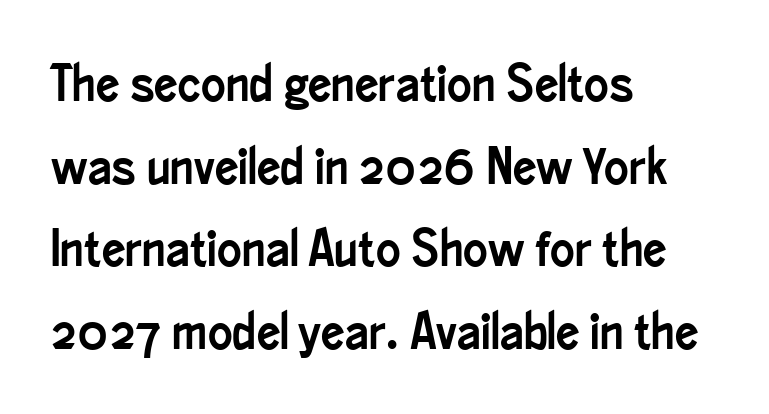
{"serif": "no", "italic": "no", "width": "condensed", "stroke_contrast": "low", "x_height": "small", "monospaced": "no", "underline": "no", "align": "left", "line_spacing": "normal", "line_spacing_ratio": 1.59, "letter_spacing": "normal", "letter_spacing_em": 0.0, "glyph_px": 52}
